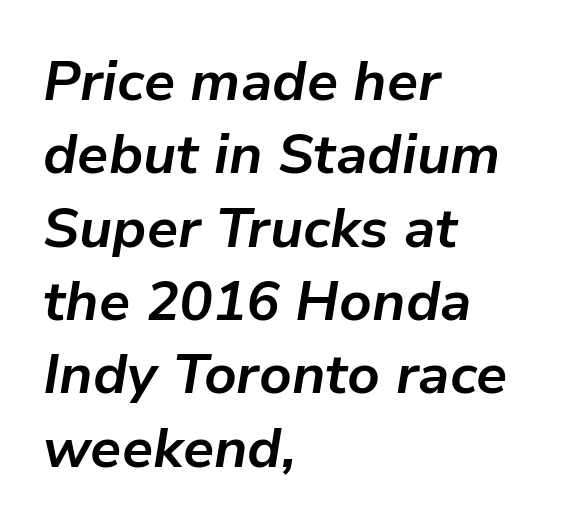
The rendering keeps characters at their native spacing. The face used here is proportionally spaced, like ordinary book or web type. Reading down the column, the eye jumps a familiar distance to each next line. Does the copy run flush right? No — it runs flush left. The specimen reads as italic at a glance. Each glyph is drawn with heavy, bold strokes.
